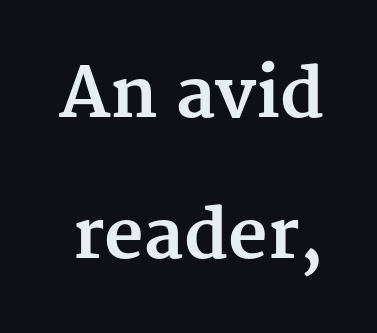
Q: Is the text bold? A: Yes.
Q: Is the text italic (slanted)? A: No, it is upright.
Q: Is the typeface a serif or a sans-serif typeface? A: Serif.
Q: Is the text underlined? A: No.
Q: Is the spacing between letters normal or unusually wide? A: Normal.
Q: Is the spacing between lines tight, normal or loose? A: Loose.
Q: Width (condensed, normal, or wide)? A: Normal.
Q: Stroke contrast? A: Medium.
Q: x-height? A: Medium.
Q: Monospaced? A: No.
